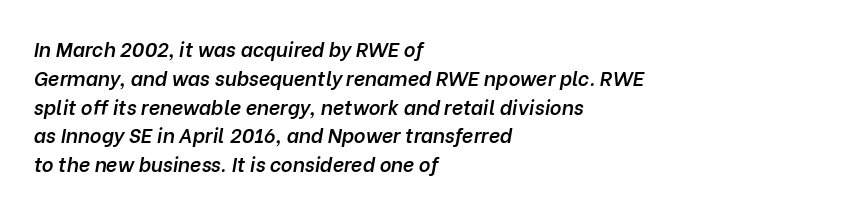
Caption: multi-line text, flush left, ragged right. The letterforms sit shoulder to shoulder at normal distance. Plain, unruled lines of type. The typesetting leans somewhat heavy: a semibold. An italicized treatment has been applied to the whole sample. The designer left line spacing at the default.
